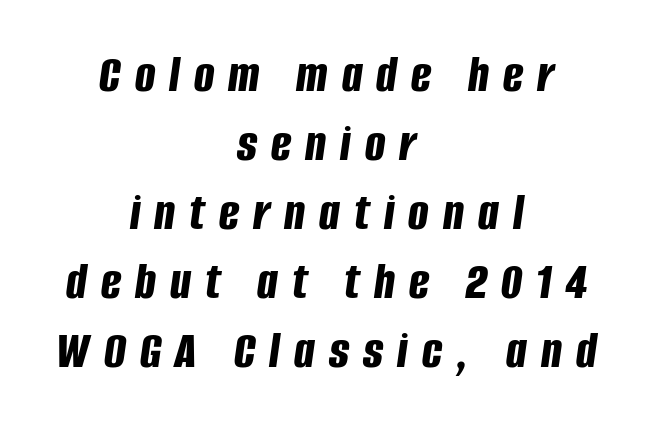
The image shows 54 px bold, condensed type, italic (leaning right); set centered, normal line spacing (1.28x), unusually wide letter spacing (+0.26 em), not underlined; low stroke contrast and a large x-height.
